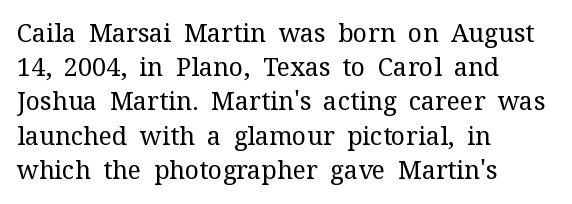
{"italic": "no", "bold": "no", "underline": "no", "align": "left", "line_spacing": "normal", "line_spacing_ratio": 1.37, "letter_spacing": "normal", "letter_spacing_em": 0.0, "glyph_px": 25}
